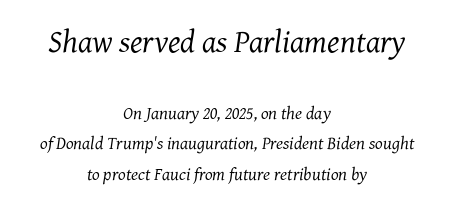
Each letter keeps its own natural width here, so spacing adapts to shape. What stands out about the letter spacing? Nothing — it is the standard amount. This sample uses an oblique cut, with every glyph tilted off the vertical. This rendering uses center alignment, leaving both contours irregular but symmetric. These lines sit exactly where default settings would place them. The first block has been scaled up relative to the second.
